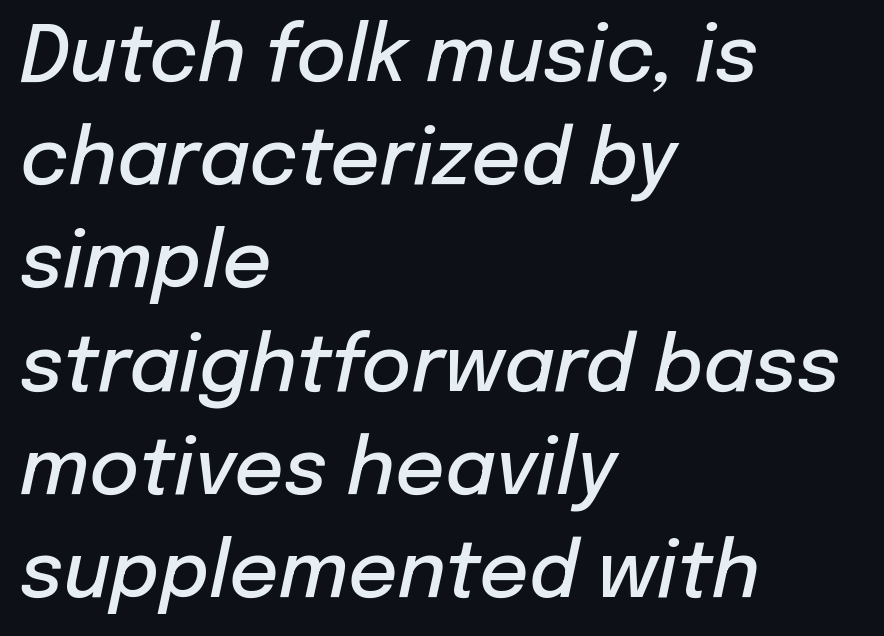
{"italic": "yes", "lean": "right", "slant_degrees": 12, "bold": "semi", "weight": "semibold", "width": "normal", "stroke_contrast": "low", "x_height": "medium", "monospaced": "no", "underline": "no", "align": "left", "line_spacing": "normal", "line_spacing_ratio": 1.34, "letter_spacing": "normal", "letter_spacing_em": 0.0, "glyph_px": 77}
